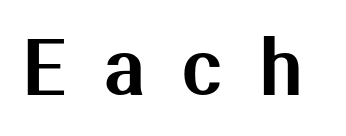
Q: Is the text italic (slanted)? A: No, it is upright.
Q: Is the typeface a serif or a sans-serif typeface? A: Sans-serif.
Q: Is the text underlined? A: No.
Q: Is the spacing between letters normal or unusually wide? A: Unusually wide.
Q: Width (condensed, normal, or wide)? A: Normal.
Q: Stroke contrast? A: Medium.
Q: x-height? A: Medium.
Q: Monospaced? A: No.
